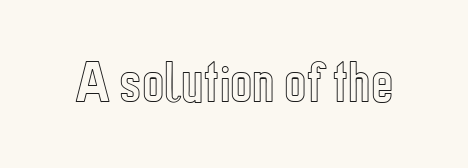
Each word holds together tightly as a unit, with standard inter-letter gaps. The zone under the glyphs is completely vacant. Style check: upright. Spacing verdict: proportional, widths tailored to each character.
